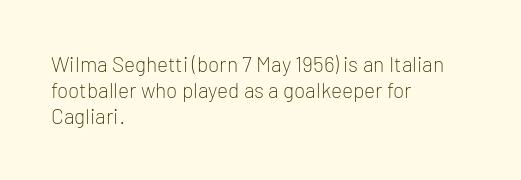
The image shows 21 px text type, upright; set left-aligned, line spacing 1.23x, normal letter spacing, not underlined.
